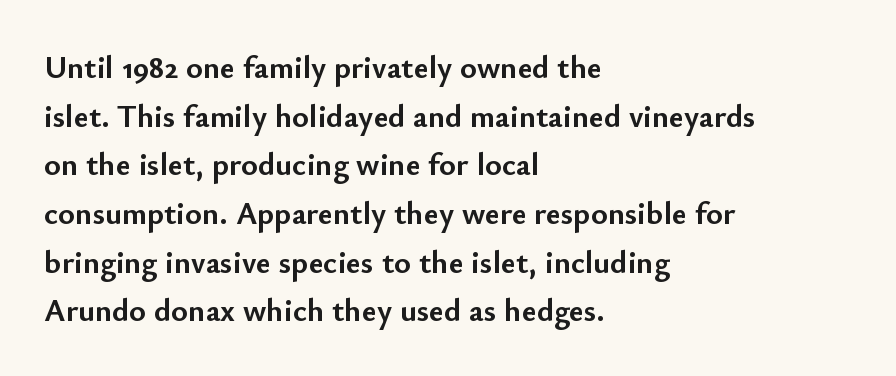
Q: Is the text bold? A: Yes.
Q: Is the text italic (slanted)? A: No, it is upright.
Q: Is the typeface a serif or a sans-serif typeface? A: Sans-serif.
Q: Is the text underlined? A: No.
Q: How is the paragraph aligned? A: Left-aligned.
Q: Is the spacing between letters normal or unusually wide? A: Normal.
Q: Is the spacing between lines tight, normal or loose? A: Normal.
Q: Width (condensed, normal, or wide)? A: Normal.
Q: Stroke contrast? A: Low.
Q: x-height? A: Small.
Q: Monospaced? A: No.
